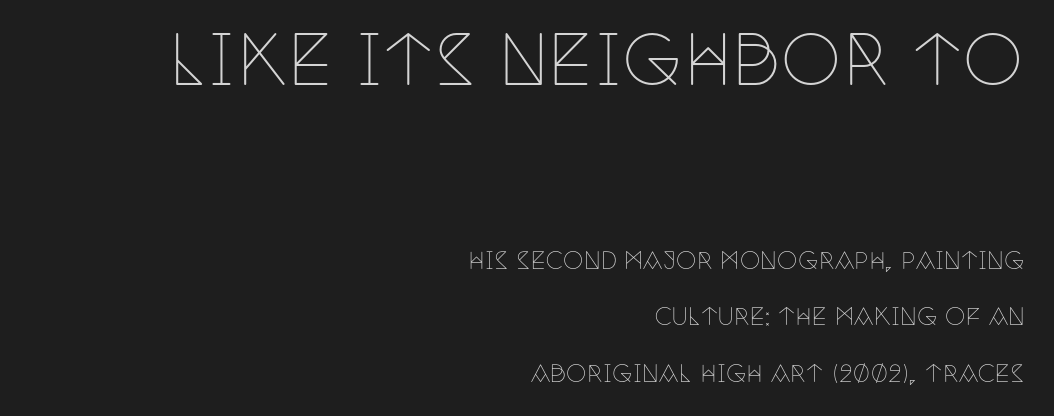
The image shows 68 px thin, condensed serif type, upright; set right-aligned, loose line spacing (2.45x), normal letter spacing, not underlined; the first (top) block is 2.96x larger; low stroke contrast and a large x-height.
